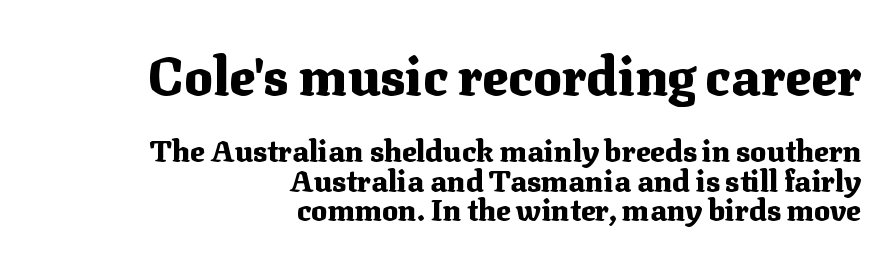
{"serif": "yes", "italic": "no", "bold": "yes", "weight": "heavy", "width": "normal", "stroke_contrast": "medium", "x_height": "medium", "monospaced": "no", "underline": "no", "align": "right", "line_spacing": "tight", "line_spacing_ratio": 0.99, "letter_spacing": "normal", "letter_spacing_em": 0.0, "larger_block": "first", "size_ratio": 1.77, "glyph_px": 53}
